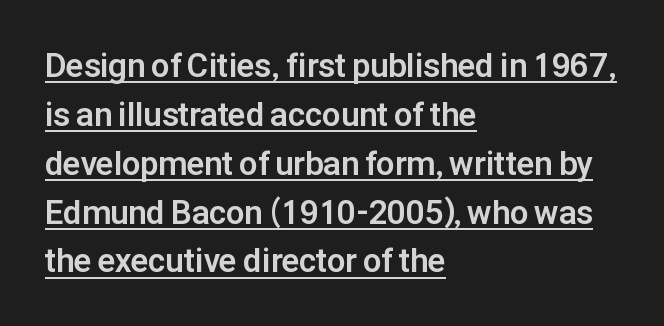
The image shows 33 px bold sans-serif type, upright; set left-aligned, normal line spacing (1.48x), normal letter spacing, underlined; low stroke contrast and a medium x-height.
